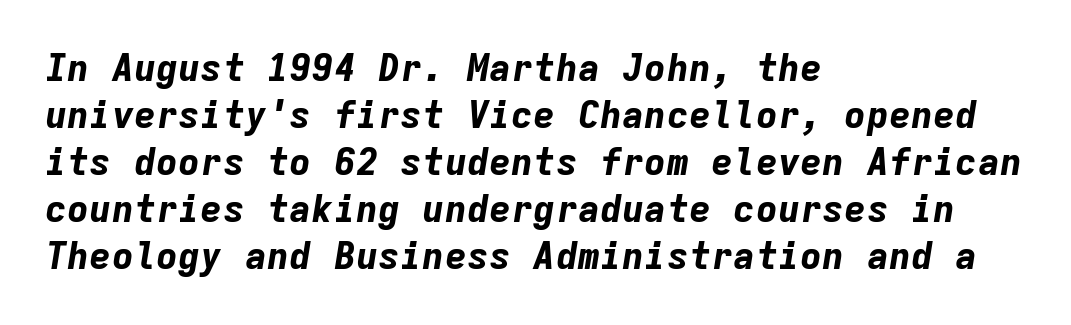
{"italic": "yes", "lean": "right", "slant_degrees": 9, "bold": "yes", "weight": "bold", "width": "normal", "stroke_contrast": "low", "x_height": "medium", "monospaced": "yes", "underline": "no", "align": "left", "line_spacing": "normal", "line_spacing_ratio": 1.27, "letter_spacing": "normal", "letter_spacing_em": 0.0, "glyph_px": 37}
